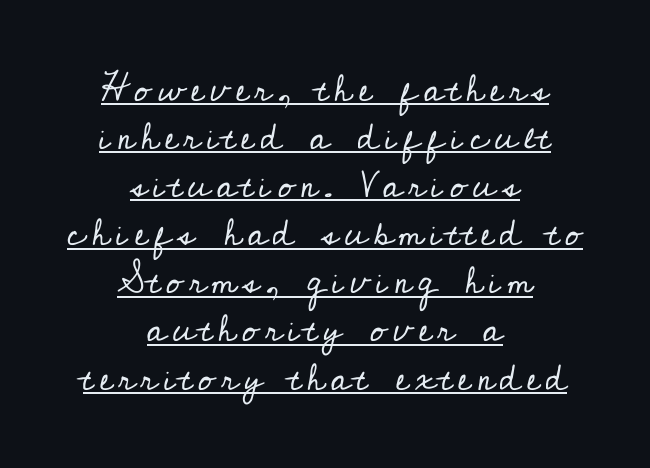
Q: Is the text bold? A: No.
Q: Is the text italic (slanted)? A: Yes.
Q: Is the typeface a serif or a sans-serif typeface? A: Serif.
Q: Is the text underlined? A: Yes.
Q: How is the paragraph aligned? A: Centered.
Q: Is the spacing between lines tight, normal or loose? A: Normal.
Q: Width (condensed, normal, or wide)? A: Normal.
Q: Stroke contrast? A: Low.
Q: x-height? A: Small.
Q: Monospaced? A: No.
